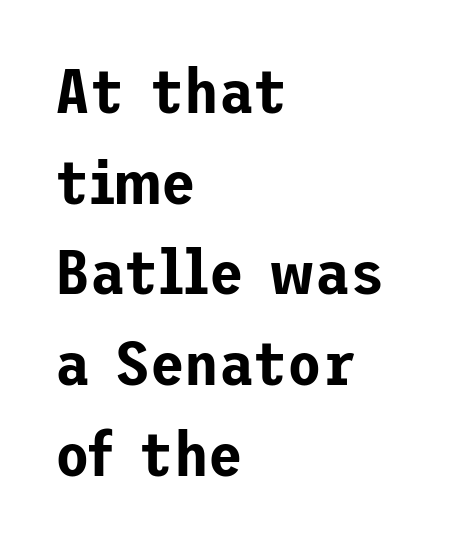
{"serif": "no", "italic": "no", "width": "normal", "stroke_contrast": "low", "x_height": "medium", "underline": "no", "align": "left", "line_spacing": "normal", "line_spacing_ratio": 1.44, "letter_spacing": "normal", "letter_spacing_em": 0.0, "glyph_px": 63}
